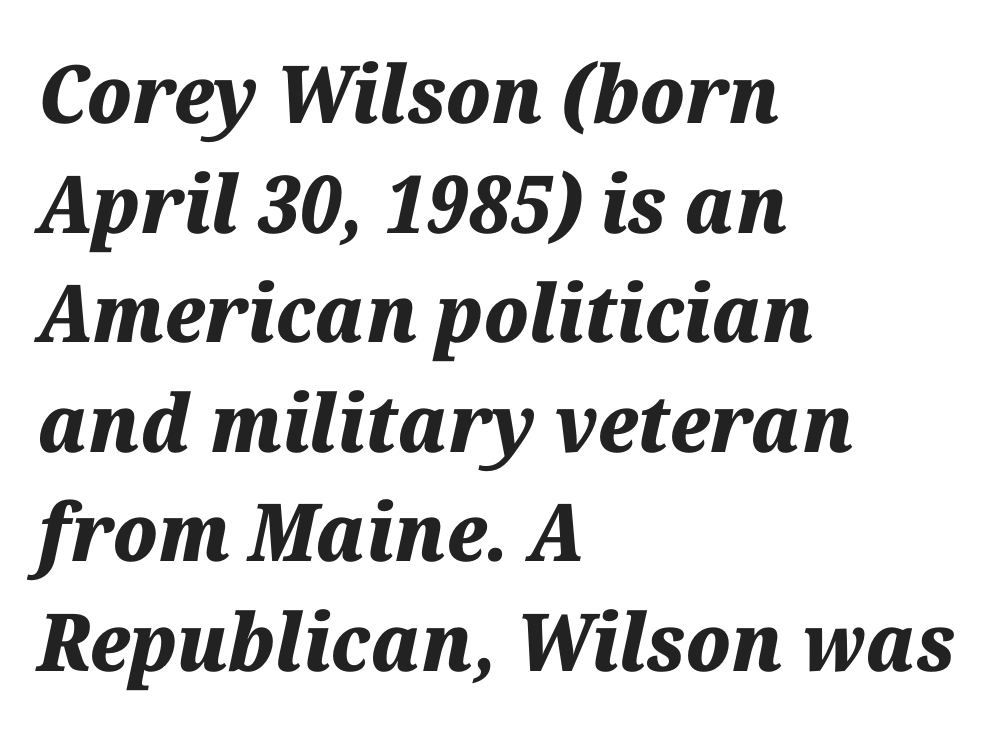
Q: Is the text bold? A: Yes.
Q: Is the text italic (slanted)? A: Yes, it leans right by about 12 degrees.
Q: Is the text underlined? A: No.
Q: How is the paragraph aligned? A: Left-aligned.
Q: Is the spacing between letters normal or unusually wide? A: Normal.
Q: Is the spacing between lines tight, normal or loose? A: Normal.
Q: Width (condensed, normal, or wide)? A: Normal.
Q: Stroke contrast? A: Medium.
Q: x-height? A: Medium.
Q: Monospaced? A: No.
